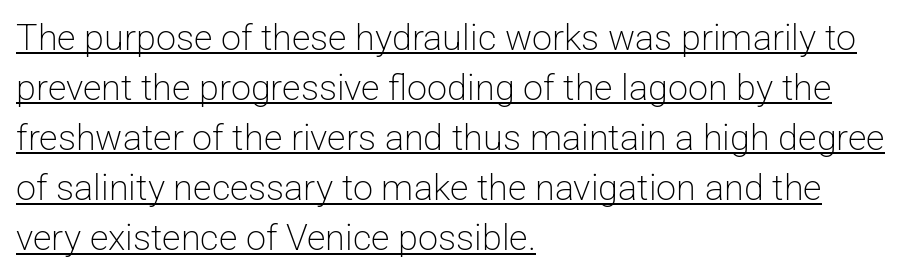
Q: Is the text bold? A: No.
Q: Is the text italic (slanted)? A: No, it is upright.
Q: Is the typeface a serif or a sans-serif typeface? A: Sans-serif.
Q: Is the text underlined? A: Yes.
Q: How is the paragraph aligned? A: Left-aligned.
Q: Is the spacing between letters normal or unusually wide? A: Normal.
Q: Is the spacing between lines tight, normal or loose? A: Normal.
Q: Width (condensed, normal, or wide)? A: Normal.
Q: Stroke contrast? A: Low.
Q: x-height? A: Medium.
Q: Monospaced? A: No.
